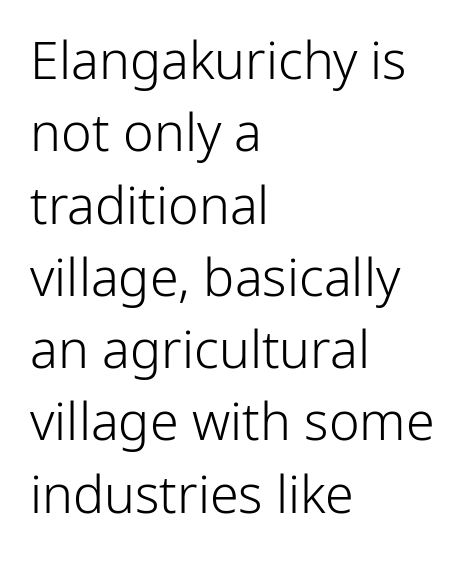
Are there feet on the stems? There aren't — it's a sans. The letters look calm and open, with moderate or lighter stems. Leading matches the norm, producing a regular column. Varying glyph widths throughout — classic text-font behaviour. Quick note: underline off.
